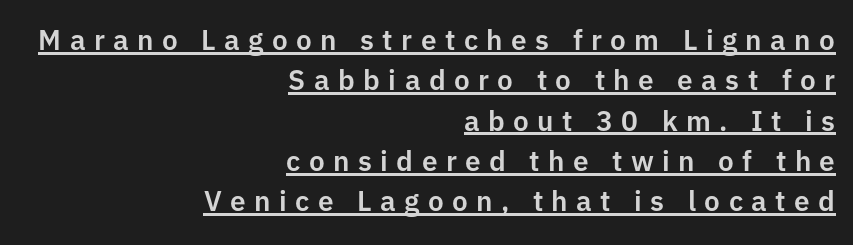
{"serif": "no", "italic": "no", "width": "normal", "stroke_contrast": "low", "x_height": "medium", "monospaced": "no", "underline": "yes", "align": "right", "line_spacing": "normal", "line_spacing_ratio": 1.44, "letter_spacing": "wide", "letter_spacing_em": 0.3, "glyph_px": 28}
